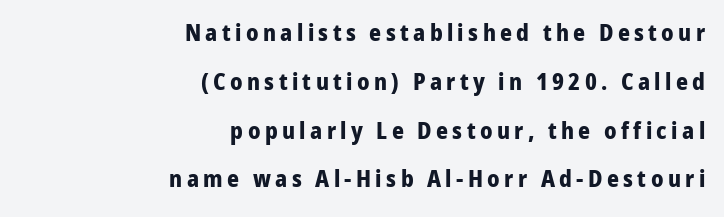
The space between consecutive lines is lavish. Alignment: flush right. The gap between lines stays unmarked. Every letter is thick-stroked: bold, no question. Upright lettering throughout.
